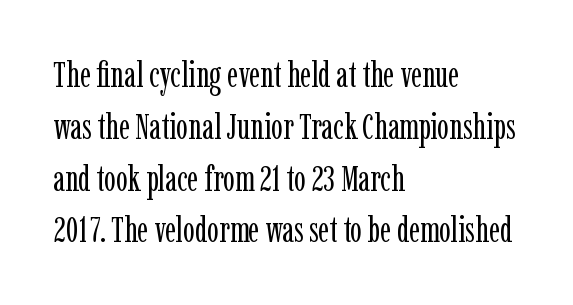
Q: Is the text bold? A: No.
Q: Is the text italic (slanted)? A: No, it is upright.
Q: Is the typeface a serif or a sans-serif typeface? A: Serif.
Q: Is the text underlined? A: No.
Q: How is the paragraph aligned? A: Left-aligned.
Q: Is the spacing between letters normal or unusually wide? A: Normal.
Q: Is the spacing between lines tight, normal or loose? A: Normal.
Q: Width (condensed, normal, or wide)? A: Condensed.
Q: Stroke contrast? A: Low.
Q: x-height? A: Medium.
Q: Monospaced? A: No.
